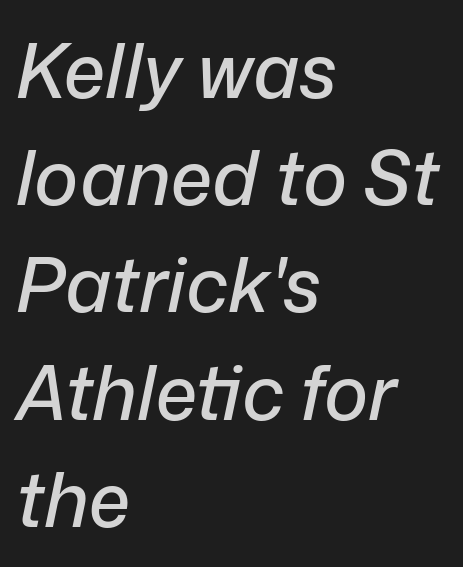
The image shows 75 px text type, italic (leaning right); set left-aligned, normal line spacing (1.43x), normal letter spacing, not underlined; low stroke contrast and a medium x-height.
